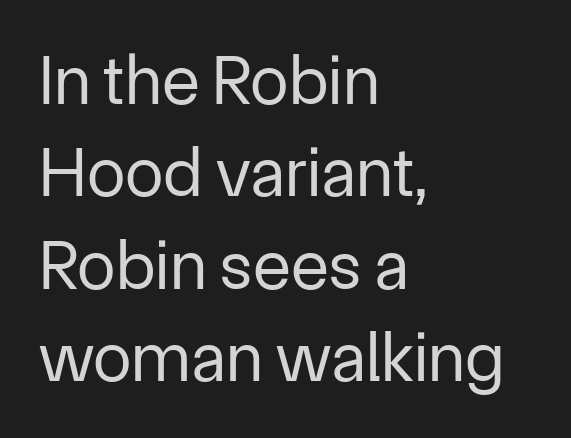
Q: Is the text bold? A: No.
Q: Is the text italic (slanted)? A: No, it is upright.
Q: Is the typeface a serif or a sans-serif typeface? A: Sans-serif.
Q: Is the text underlined? A: No.
Q: How is the paragraph aligned? A: Left-aligned.
Q: Is the spacing between letters normal or unusually wide? A: Normal.
Q: Is the spacing between lines tight, normal or loose? A: Normal.
Q: Width (condensed, normal, or wide)? A: Normal.
Q: Stroke contrast? A: Low.
Q: x-height? A: Medium.
Q: Monospaced? A: No.
